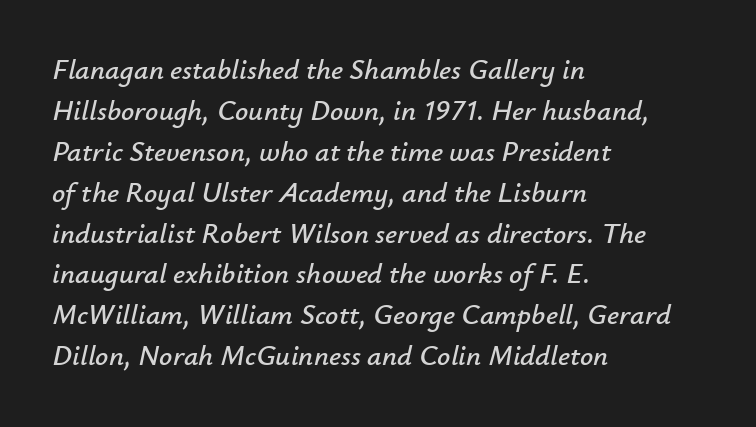
{"italic": "yes", "lean": "right", "slant_degrees": 12, "width": "normal", "stroke_contrast": "low", "x_height": "small", "monospaced": "no", "underline": "no", "align": "left", "line_spacing": "normal", "line_spacing_ratio": 1.41, "letter_spacing": "normal", "letter_spacing_em": 0.0, "glyph_px": 29}
